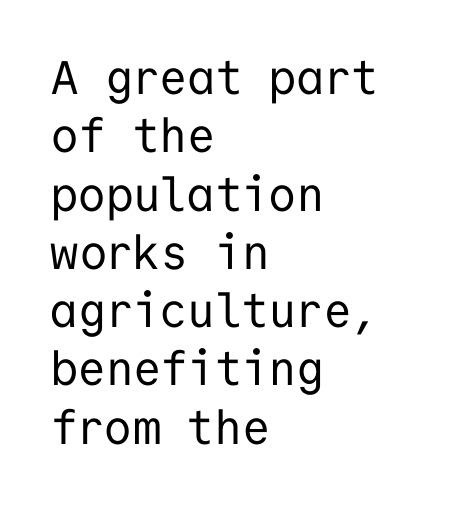
The image shows 47 px regular-weight sans-serif type, upright, monospaced; set left-aligned, line spacing 1.24x, normal letter spacing, not underlined; low stroke contrast and a medium x-height.
